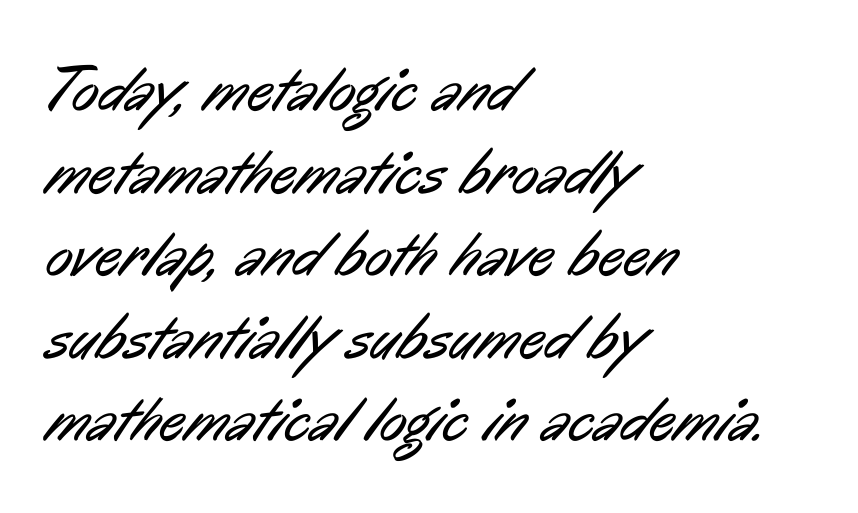
Q: Is the text bold? A: No.
Q: Is the typeface a serif or a sans-serif typeface? A: Sans-serif.
Q: Is the text underlined? A: No.
Q: How is the paragraph aligned? A: Left-aligned.
Q: Is the spacing between letters normal or unusually wide? A: Normal.
Q: Is the spacing between lines tight, normal or loose? A: Normal.
Q: Width (condensed, normal, or wide)? A: Condensed.
Q: Stroke contrast? A: Low.
Q: x-height? A: Medium.
Q: Monospaced? A: No.
